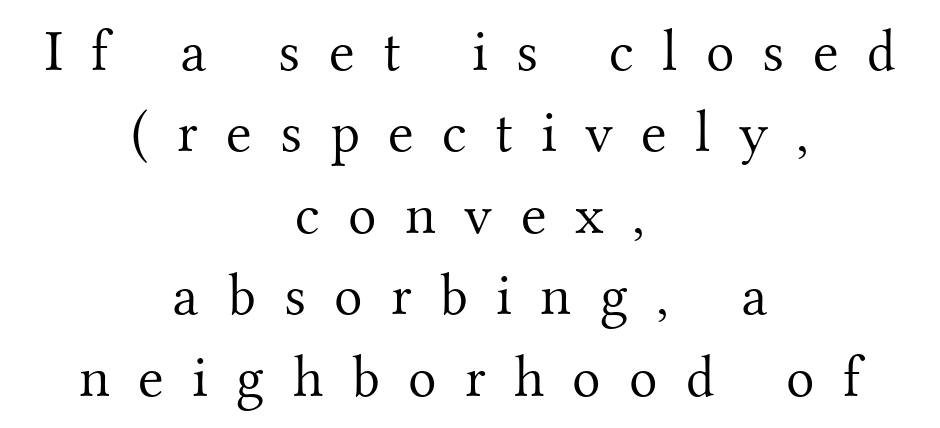
Q: Is the text bold? A: No.
Q: Is the text italic (slanted)? A: No, it is upright.
Q: Is the typeface a serif or a sans-serif typeface? A: Serif.
Q: Is the text underlined? A: No.
Q: How is the paragraph aligned? A: Centered.
Q: Is the spacing between letters normal or unusually wide? A: Unusually wide.
Q: Is the spacing between lines tight, normal or loose? A: Normal.
Q: Width (condensed, normal, or wide)? A: Normal.
Q: Stroke contrast? A: Medium.
Q: x-height? A: Small.
Q: Monospaced? A: No.
